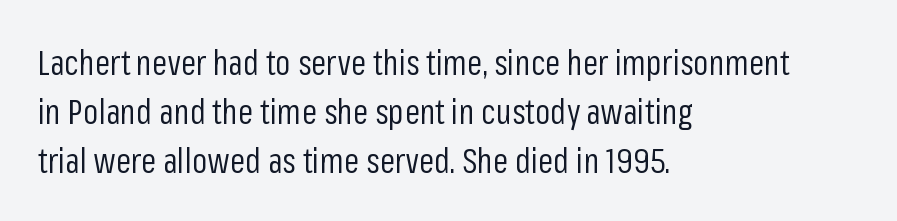
The image shows 34 px regular-weight, condensed sans-serif type, upright; set left-aligned, normal line spacing (1.44x), normal letter spacing, not underlined; low stroke contrast and a medium x-height.
